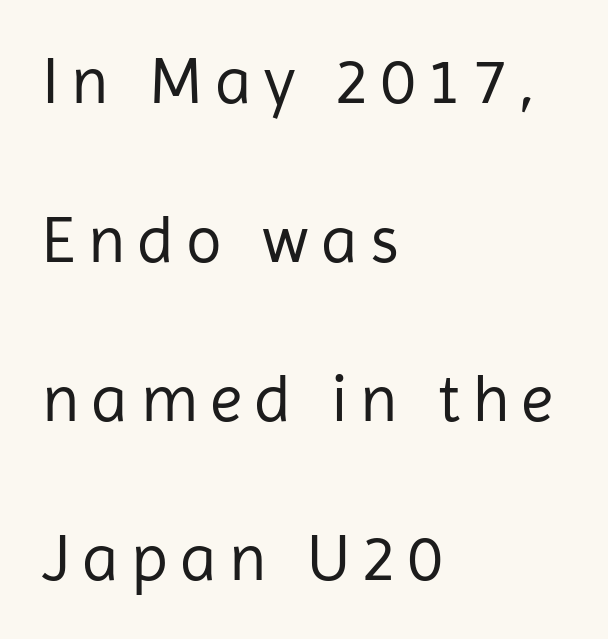
{"serif": "no", "italic": "no", "bold": "no", "weight": "regular", "width": "normal", "stroke_contrast": "low", "x_height": "medium", "monospaced": "no", "underline": "no", "align": "left", "line_spacing": "loose", "line_spacing_ratio": 2.41, "glyph_px": 66}
